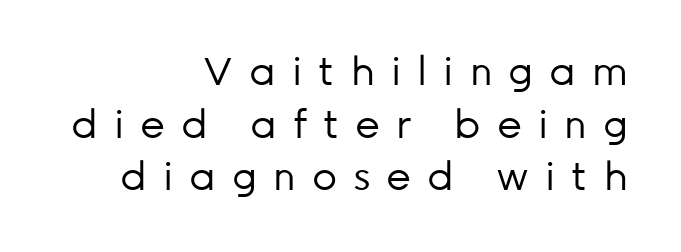
{"serif": "no", "italic": "no", "bold": "no", "weight": "regular", "width": "normal", "stroke_contrast": "low", "x_height": "medium", "monospaced": "no", "underline": "no", "align": "right", "line_spacing": "normal", "line_spacing_ratio": 1.35, "letter_spacing": "wide", "letter_spacing_em": 0.41, "glyph_px": 39}
